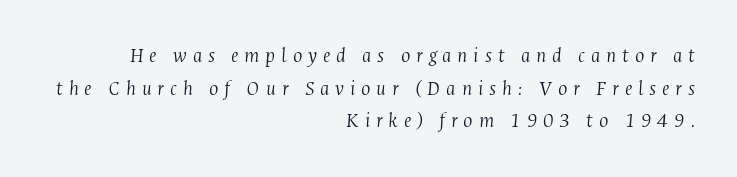
Q: Is the text bold? A: No.
Q: Is the text italic (slanted)? A: Yes, it leans right by about 4 degrees.
Q: Is the text underlined? A: No.
Q: How is the paragraph aligned? A: Right-aligned.
Q: Is the spacing between letters normal or unusually wide? A: Unusually wide.
Q: Is the spacing between lines tight, normal or loose? A: Normal.
